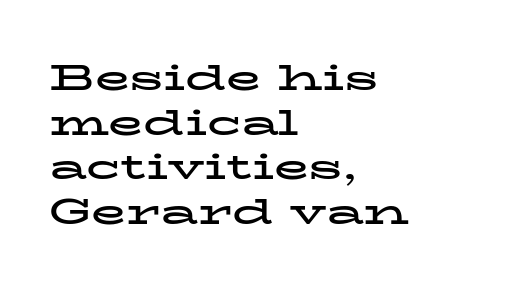
The image shows 36 px bold, wide serif type, upright; set left-aligned, line spacing 1.24x, normal letter spacing, not underlined; low stroke contrast and a medium x-height.
